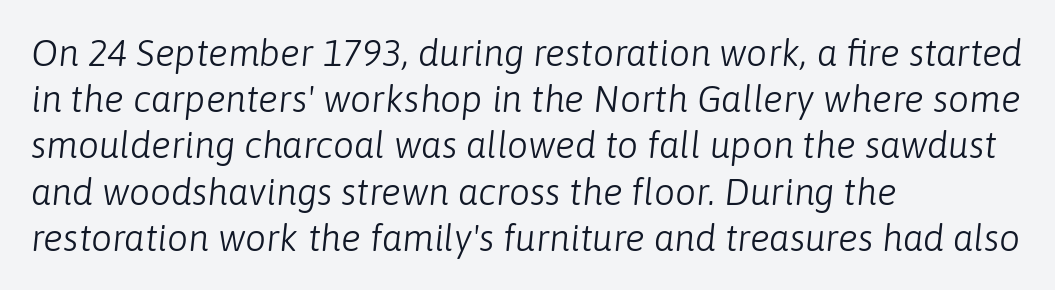
Stems and bowls with no extra thickness — not bold. This sample keeps an unexceptional amount of space between lines. Letters rest on an invisible, unmarked baseline. A typesetter would mark this as italic. Which margin do the lines hug? The left one — the right edge is uneven. Honestly, the letter spacing is just normal — you wouldn't notice it.
